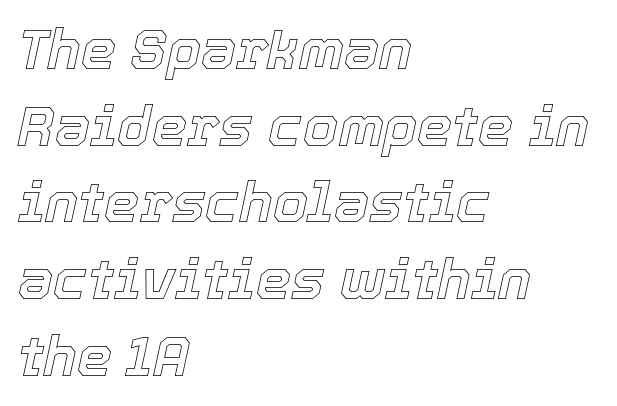
Q: Is the text italic (slanted)? A: Yes, it leans right by about 12 degrees.
Q: Is the text underlined? A: No.
Q: How is the paragraph aligned? A: Left-aligned.
Q: Is the spacing between letters normal or unusually wide? A: Normal.
Q: Is the spacing between lines tight, normal or loose? A: Normal.
Q: Width (condensed, normal, or wide)? A: Normal.
Q: x-height? A: Medium.
Q: Monospaced? A: No.
